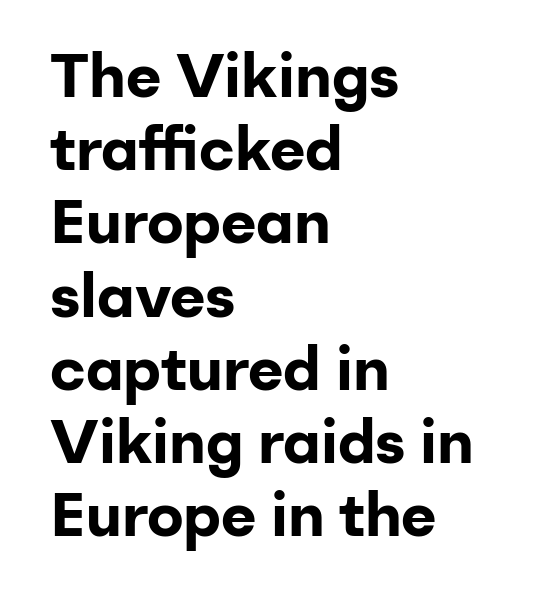
The image shows 61 px bold sans-serif type, upright; set left-aligned, line spacing 1.2x, normal letter spacing, not underlined; low stroke contrast and a medium x-height.
